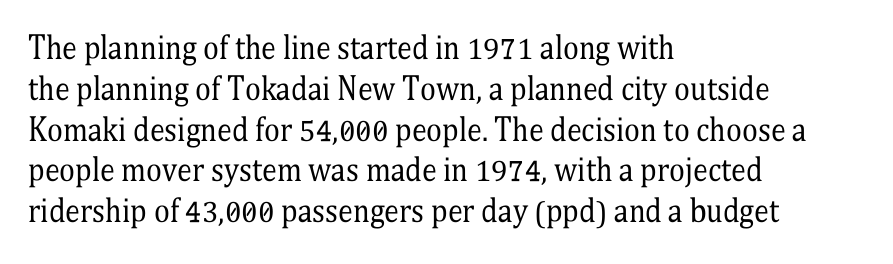
{"serif": "yes", "italic": "no", "bold": "no", "weight": "regular", "width": "condensed", "stroke_contrast": "medium", "x_height": "medium", "monospaced": "no", "underline": "no", "align": "left", "line_spacing": "normal", "line_spacing_ratio": 1.36, "letter_spacing": "normal", "letter_spacing_em": 0.0, "glyph_px": 30}
